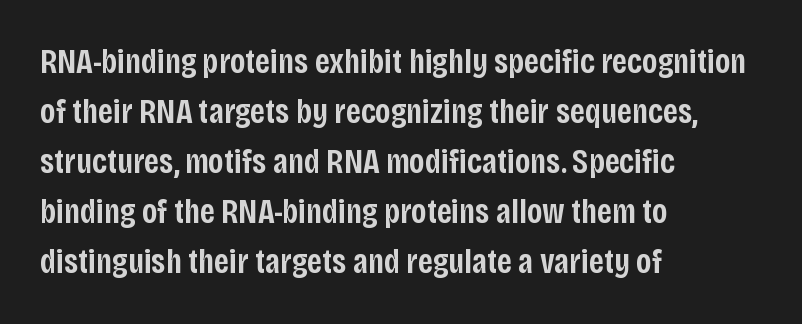
{"serif": "no", "italic": "no", "bold": "semi", "weight": "semibold", "width": "condensed", "stroke_contrast": "low", "x_height": "large", "monospaced": "no", "underline": "no", "align": "left", "line_spacing": "normal", "line_spacing_ratio": 1.43, "letter_spacing": "normal", "letter_spacing_em": 0.0, "glyph_px": 35}
